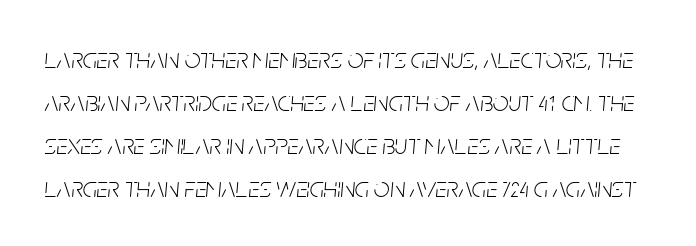
{"italic": "yes", "lean": "right", "slant_degrees": 5, "bold": "no", "weight": "light", "width": "condensed", "stroke_contrast": "low", "x_height": "large", "monospaced": "no", "underline": "no", "line_spacing": "normal", "line_spacing_ratio": 1.53, "letter_spacing": "normal", "letter_spacing_em": 0.0, "glyph_px": 28}
